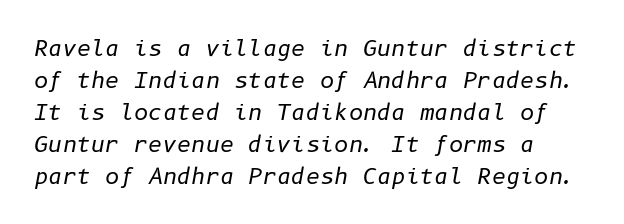
Q: Is the text bold? A: No.
Q: Is the text italic (slanted)? A: Yes, it leans right by about 10 degrees.
Q: Is the text underlined? A: No.
Q: How is the paragraph aligned? A: Left-aligned.
Q: Is the spacing between letters normal or unusually wide? A: Normal.
Q: Is the spacing between lines tight, normal or loose? A: Normal.
